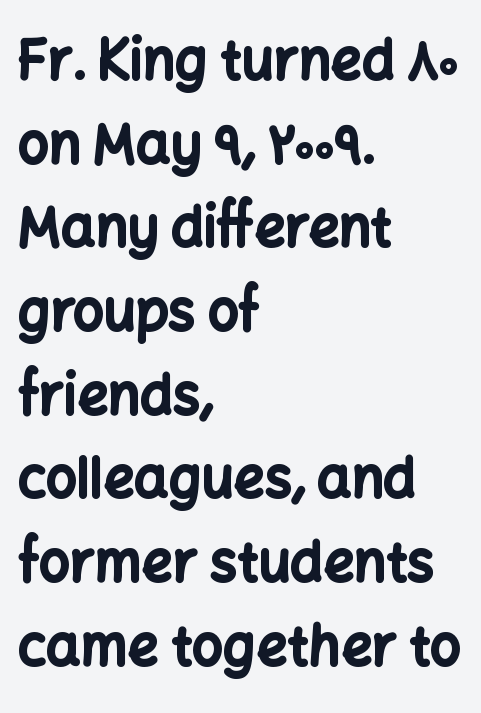
The image shows 54 px bold sans-serif type, upright; set left-aligned, normal line spacing (1.55x), normal letter spacing, not underlined; low stroke contrast and a medium x-height.
